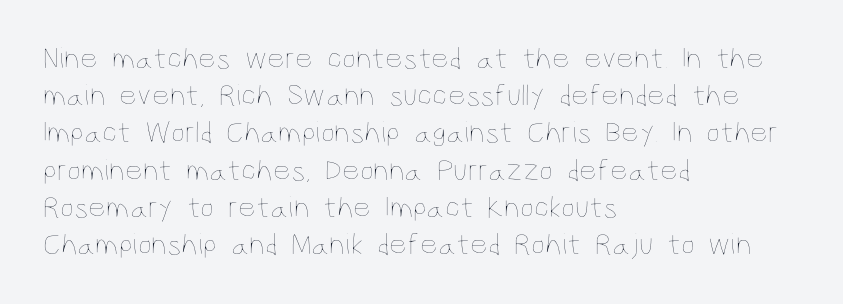
{"italic": "no", "bold": "no", "weight": "thin", "width": "condensed", "stroke_contrast": "low", "x_height": "large", "monospaced": "no", "underline": "no", "align": "left", "line_spacing_ratio": 1.2, "letter_spacing": "normal", "letter_spacing_em": 0.0, "glyph_px": 31}
